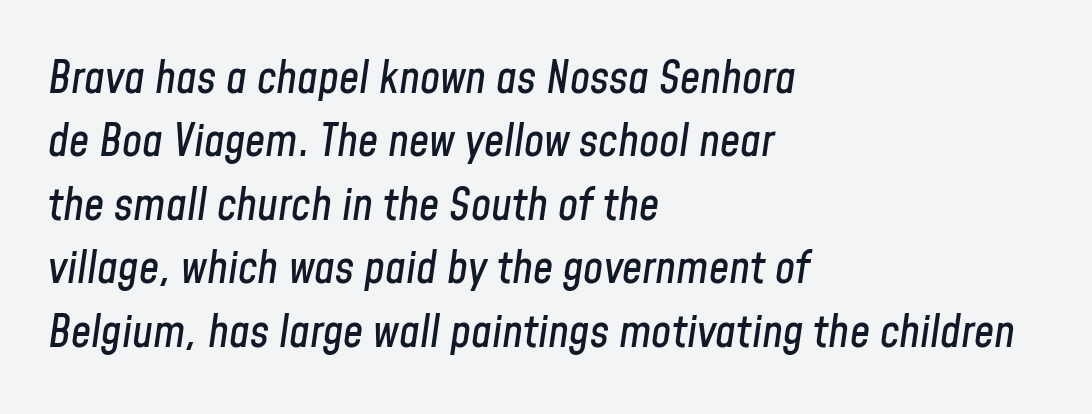
The image shows 45 px condensed type, italic (leaning right); set left-aligned, normal line spacing (1.41x), normal letter spacing, not underlined; low stroke contrast and a medium x-height.
